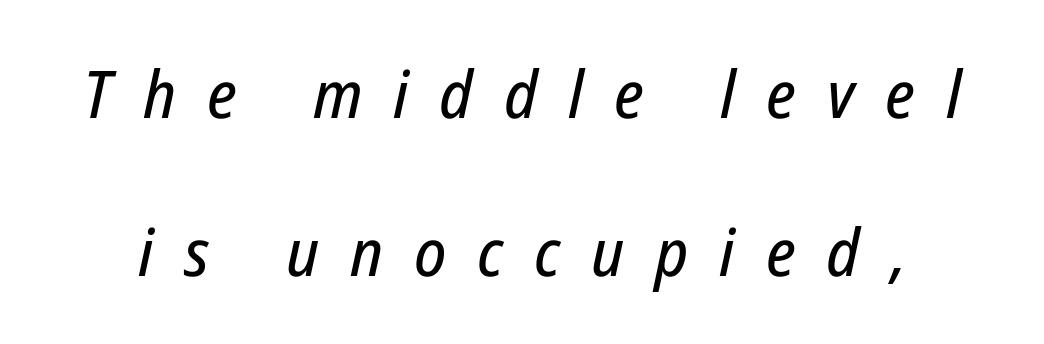
Q: Is the text italic (slanted)? A: Yes, it leans right by about 12 degrees.
Q: Is the text underlined? A: No.
Q: Is the spacing between letters normal or unusually wide? A: Unusually wide.
Q: Is the spacing between lines tight, normal or loose? A: Loose.
Q: Width (condensed, normal, or wide)? A: Condensed.
Q: Stroke contrast? A: Low.
Q: x-height? A: Medium.
Q: Monospaced? A: No.
